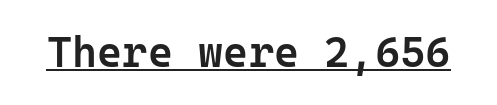
{"serif": "no", "italic": "no", "bold": "semi", "weight": "semibold", "width": "normal", "stroke_contrast": "low", "x_height": "medium", "monospaced": "yes", "underline": "yes", "letter_spacing": "normal", "letter_spacing_em": 0.0, "glyph_px": 43}
